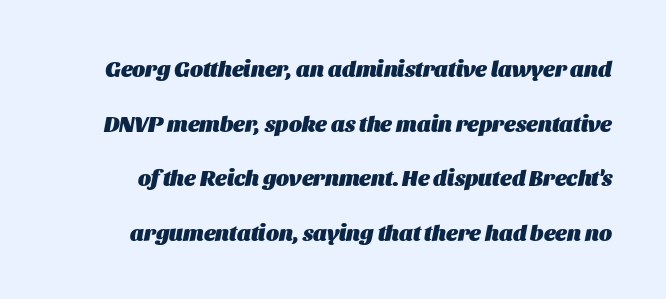
The image shows 22 px bold type, italic (leaning right); set loose line spacing (2.48x), normal letter spacing, not underlined.
